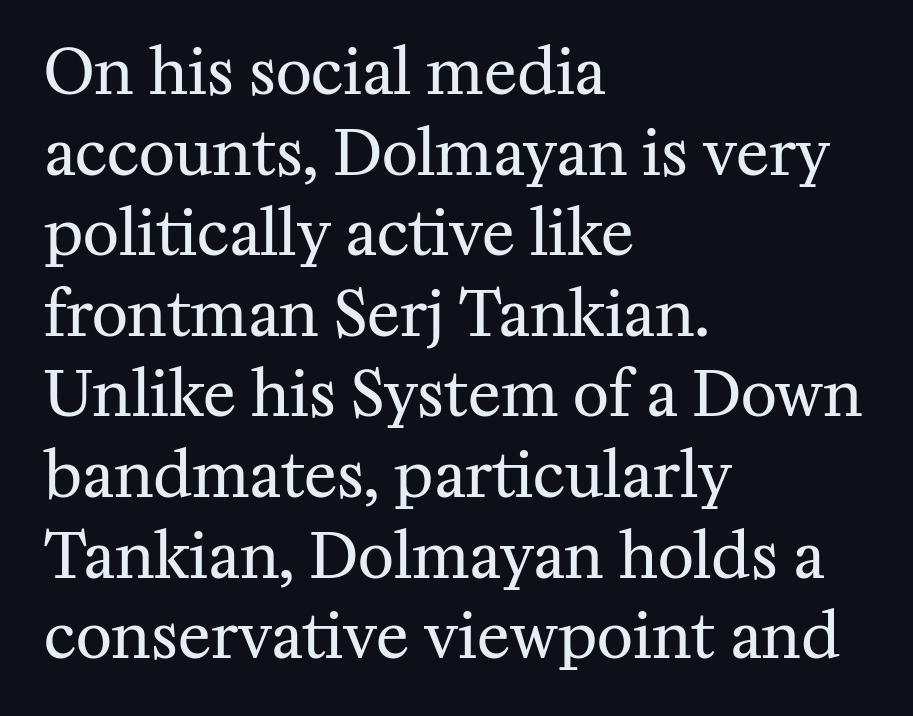
{"serif": "yes", "italic": "no", "bold": "no", "weight": "regular", "width": "normal", "stroke_contrast": "medium", "x_height": "medium", "monospaced": "no", "underline": "no", "align": "left", "line_spacing": "normal", "line_spacing_ratio": 1.3, "letter_spacing": "normal", "letter_spacing_em": 0.0, "glyph_px": 62}
